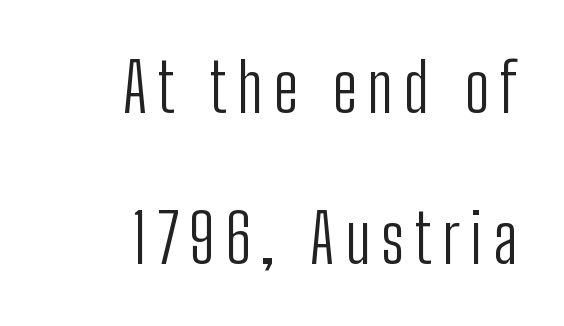
This reads as an unemphasized weight, regular at the heaviest. In terms of leading, this rendering errs on the spacious side. A typesetter would call this proportional, since set widths differ per character. The foot of each line stays bare and open. Notice how the stems are strictly vertical — no italics here.
